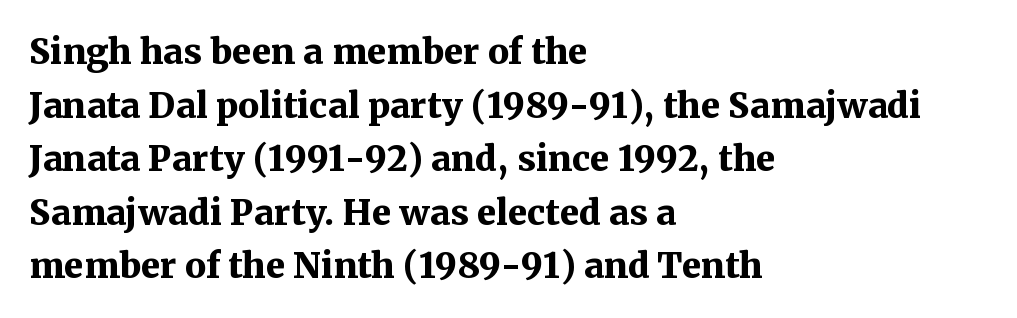
Q: Is the text bold? A: Yes.
Q: Is the text italic (slanted)? A: No, it is upright.
Q: Is the typeface a serif or a sans-serif typeface? A: Serif.
Q: Is the text underlined? A: No.
Q: How is the paragraph aligned? A: Left-aligned.
Q: Is the spacing between letters normal or unusually wide? A: Normal.
Q: Is the spacing between lines tight, normal or loose? A: Normal.
Q: Width (condensed, normal, or wide)? A: Normal.
Q: Stroke contrast? A: Medium.
Q: x-height? A: Medium.
Q: Monospaced? A: No.
